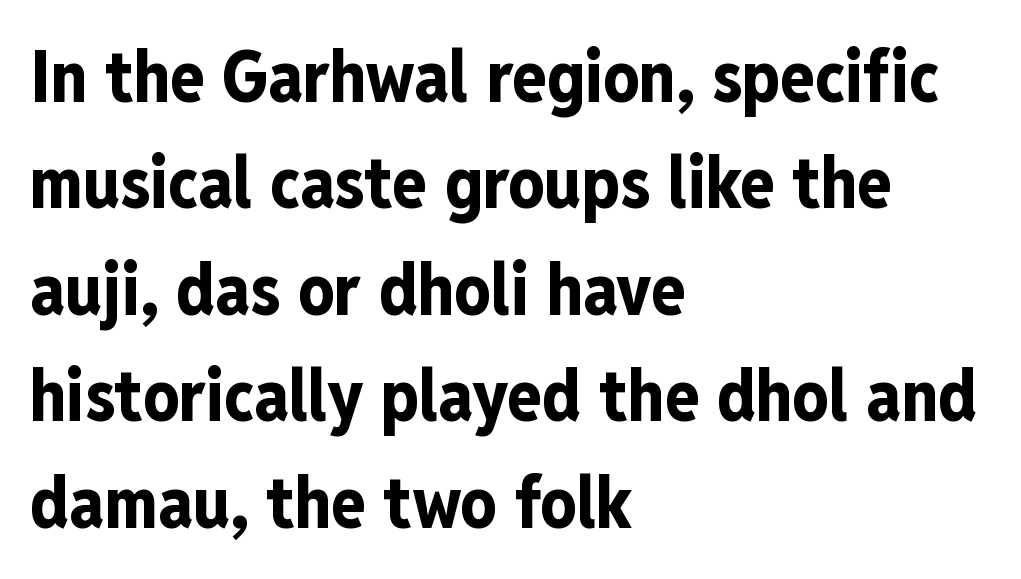
Nobody touched the tracking dial on this one. Regular leading. Do the characters align in a grid? No, the font is proportional. The setting favours the left margin, as ordinary paragraphs usually do. A typesetter would label this face a sans. Just letters on the line, the space beneath them empty.
